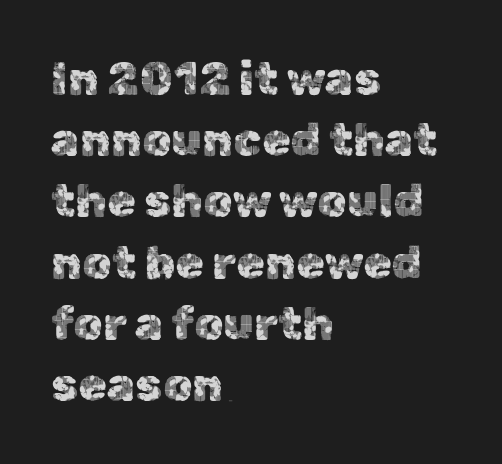
The image shows 46 px sans-serif type, upright; set left-aligned, normal line spacing (1.33x), normal letter spacing, not underlined; a medium x-height.
